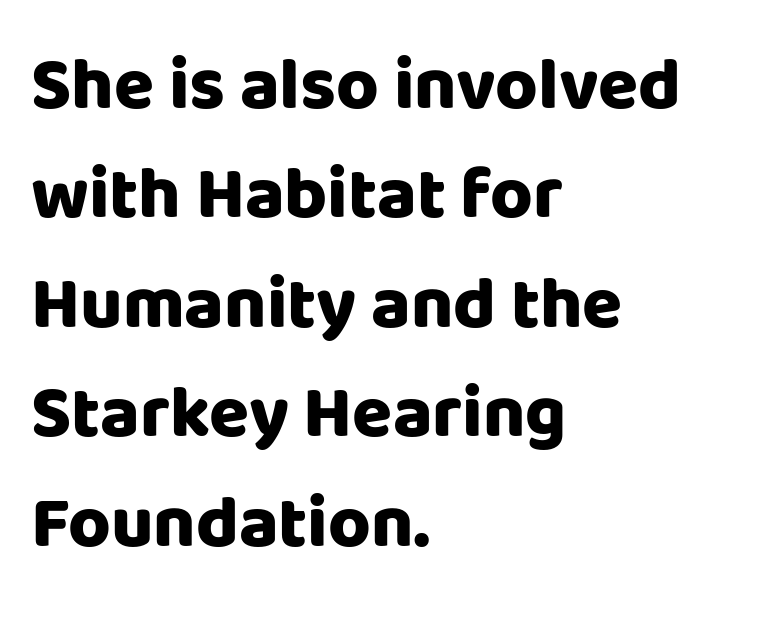
{"serif": "no", "italic": "no", "bold": "yes", "weight": "heavy", "width": "normal", "stroke_contrast": "low", "x_height": "large", "monospaced": "no", "underline": "no", "align": "left", "line_spacing": "normal", "line_spacing_ratio": 1.5, "letter_spacing": "normal", "letter_spacing_em": 0.0, "glyph_px": 73}
